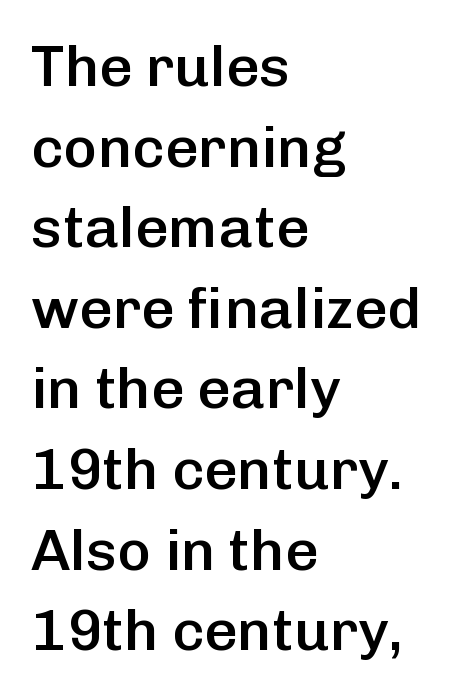
The image shows 58 px semibold sans-serif type, upright; set left-aligned, normal line spacing (1.39x), normal letter spacing, not underlined; low stroke contrast and a medium x-height.
